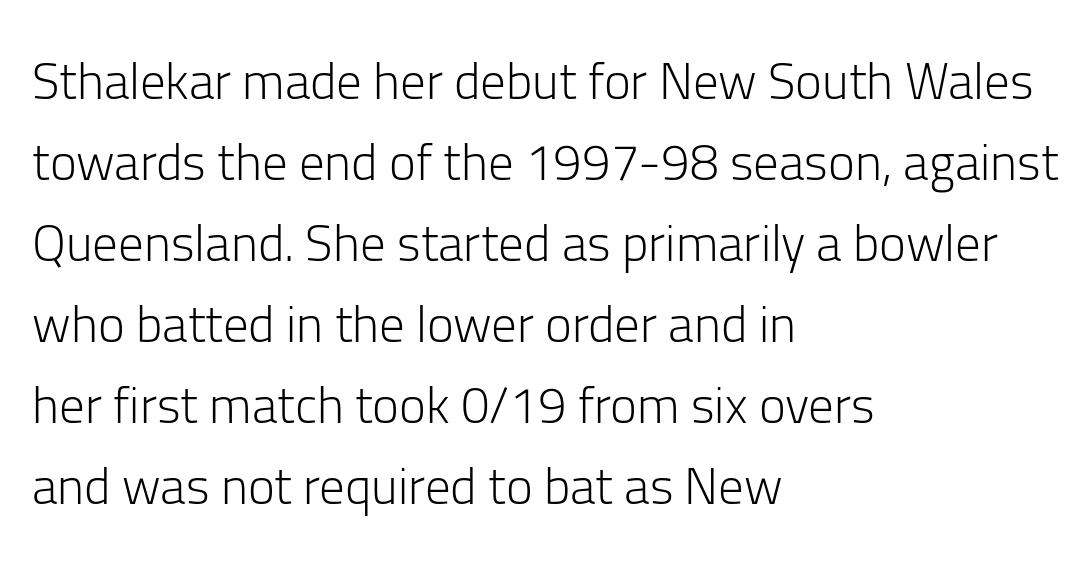
Q: Is the text bold? A: No.
Q: Is the text italic (slanted)? A: No, it is upright.
Q: Is the typeface a serif or a sans-serif typeface? A: Sans-serif.
Q: Is the text underlined? A: No.
Q: How is the paragraph aligned? A: Left-aligned.
Q: Is the spacing between letters normal or unusually wide? A: Normal.
Q: Is the spacing between lines tight, normal or loose? A: Normal.
Q: Width (condensed, normal, or wide)? A: Normal.
Q: Stroke contrast? A: Low.
Q: x-height? A: Medium.
Q: Monospaced? A: No.
